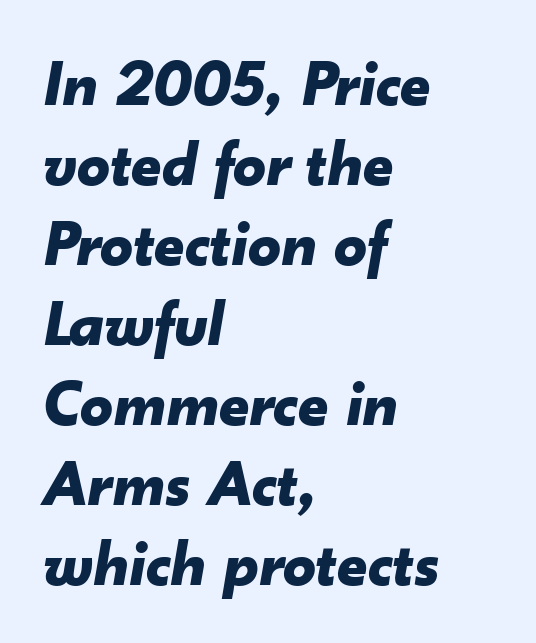
The image shows 65 px bold type, italic (leaning right); set left-aligned, line spacing 1.23x, normal letter spacing, not underlined; low stroke contrast and a small x-height.
